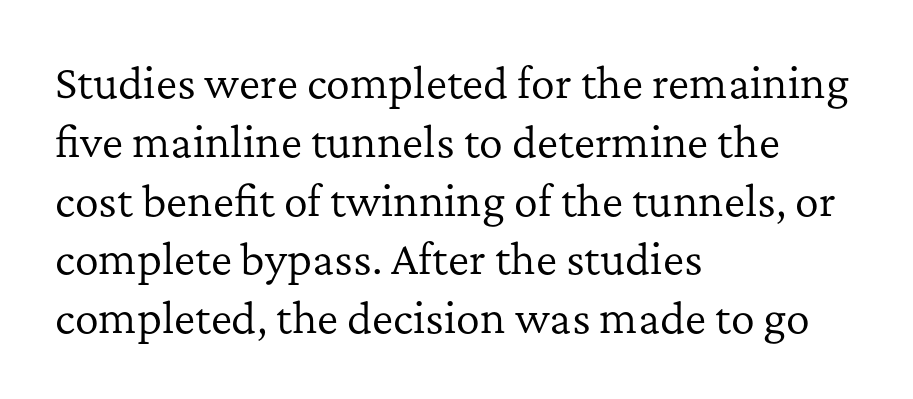
Leading: standard. The strokes carry an ordinary text weight at most. Proportional: the letters do not fall into vertical columns. Glance below the letters and you will spot only blank space.
